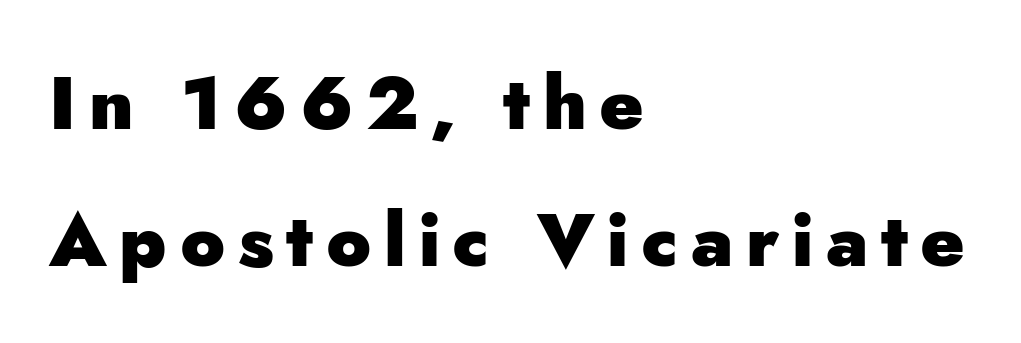
The image shows 74 px heavy sans-serif type, upright; set left-aligned, line spacing 1.85x, not underlined; low stroke contrast and a small x-height.
